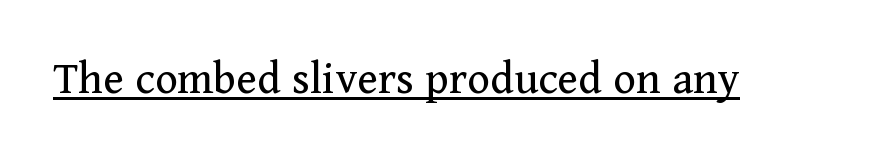
The image shows 48 px regular-weight serif type, upright; set normal letter spacing, underlined; medium stroke contrast and a medium x-height.
